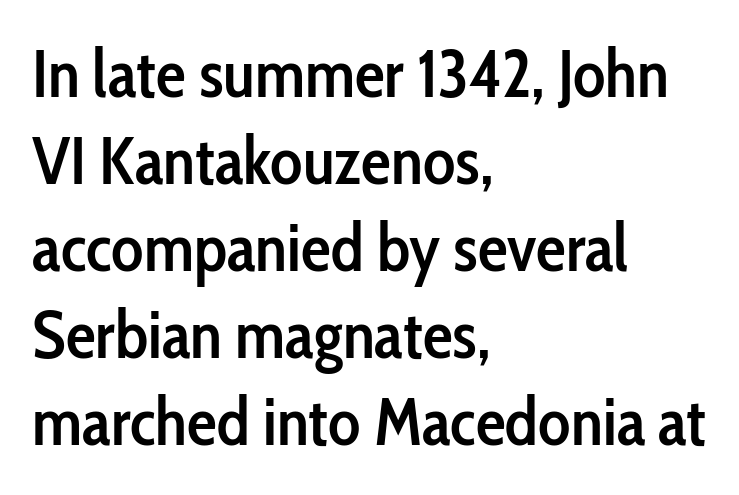
The image shows 67 px semibold, condensed sans-serif type, upright; set left-aligned, normal line spacing (1.3x), normal letter spacing, not underlined; low stroke contrast and a medium x-height.
